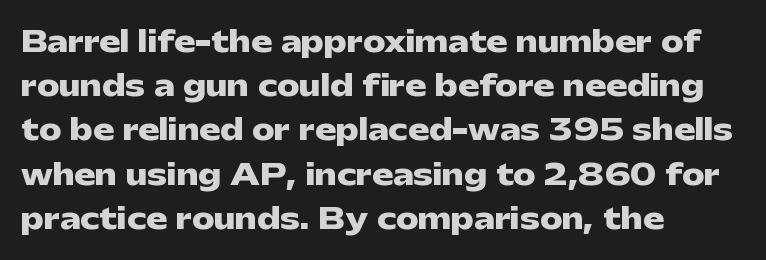
Grotesque or geometric, the face here clearly has no serifs. Think of a printed novel: that variable character pitch is what you see here. Look at the stroke-to-counter ratio: heavy, a bold. The gaps between neighbouring characters are ordinary and unremarkable.
